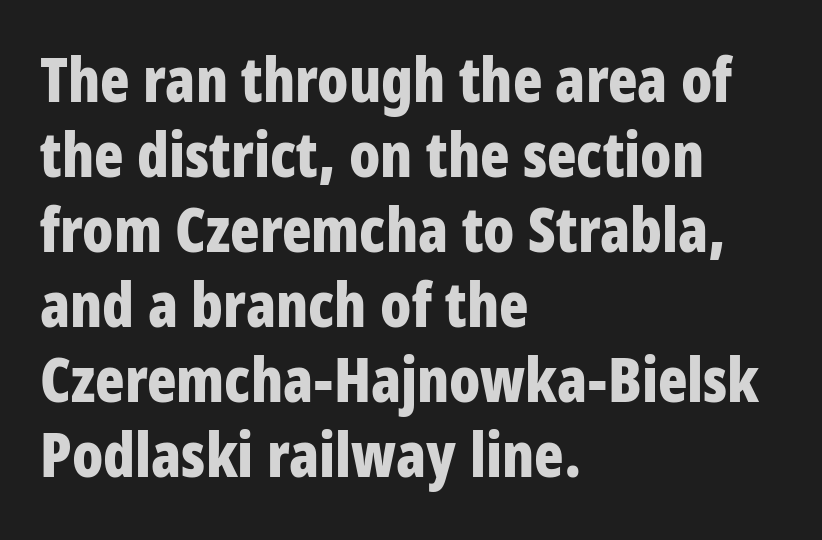
{"serif": "no", "italic": "no", "bold": "yes", "weight": "bold", "width": "condensed", "stroke_contrast": "low", "x_height": "large", "monospaced": "no", "underline": "no", "align": "left", "line_spacing_ratio": 1.23, "letter_spacing": "normal", "letter_spacing_em": 0.0, "glyph_px": 61}
